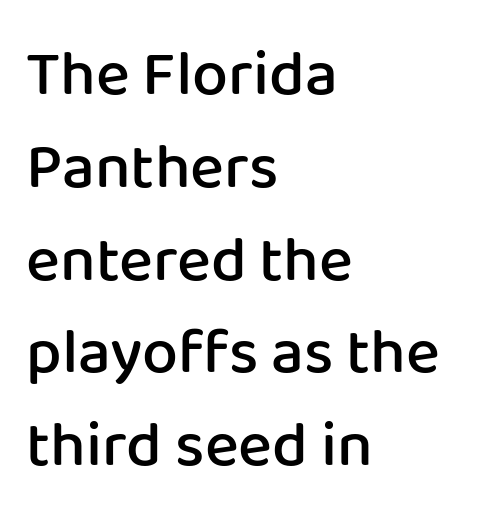
The image shows 64 px semibold sans-serif type, upright; set left-aligned, normal line spacing (1.45x), normal letter spacing, not underlined; low stroke contrast and a medium x-height.
